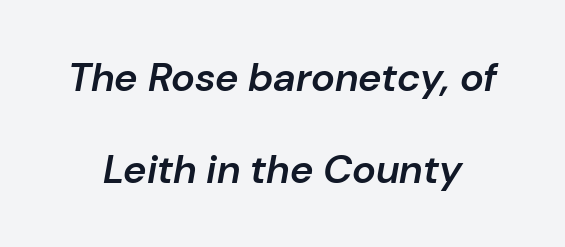
Does the weight exceed regular? Yes, but only to semibold. Here the designer chose a conventional face with non-uniform glyph widths. No word sits above an underline. The designer dialed line spacing up above the default. These lines were composed using italics. Look at the tracking — it's just the regular setting, nothing added.
